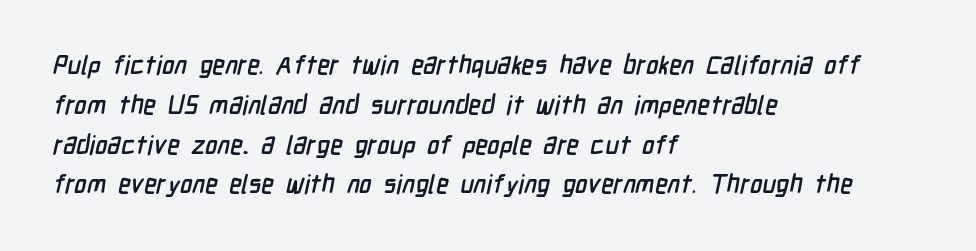
{"underline": "no", "align": "left", "line_spacing": "normal", "line_spacing_ratio": 1.53, "letter_spacing": "normal", "letter_spacing_em": 0.0, "glyph_px": 26}
